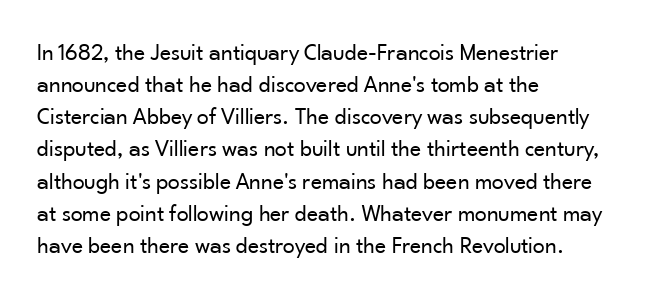
{"italic": "no", "bold": "no", "underline": "no", "align": "left", "line_spacing": "normal", "line_spacing_ratio": 1.34, "letter_spacing": "normal", "letter_spacing_em": 0.0, "glyph_px": 24}
